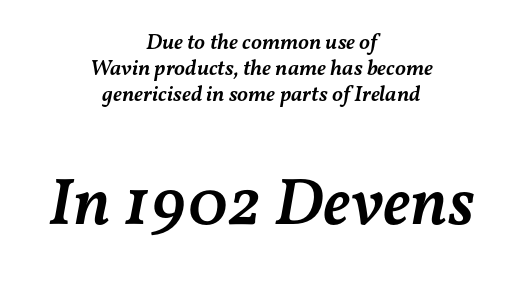
What weight is shown? A semibold, between regular and bold. Observe the lean: these are italic letterforms. The rendering uses natural spacing where letterforms have individual widths. Line starts and ends both wander, symmetrically.
